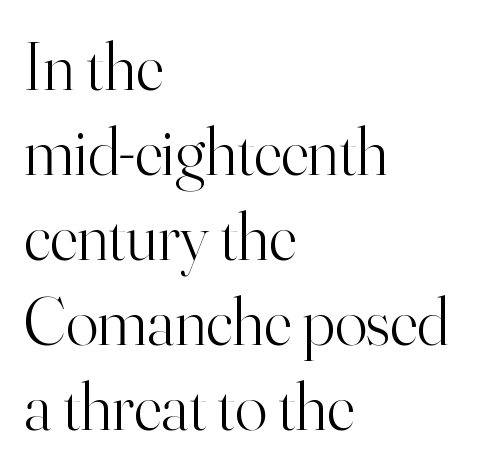
Q: Is the text bold? A: No.
Q: Is the text italic (slanted)? A: No, it is upright.
Q: Is the typeface a serif or a sans-serif typeface? A: Serif.
Q: Is the text underlined? A: No.
Q: How is the paragraph aligned? A: Left-aligned.
Q: Is the spacing between letters normal or unusually wide? A: Normal.
Q: Is the spacing between lines tight, normal or loose? A: Normal.
Q: Width (condensed, normal, or wide)? A: Normal.
Q: Stroke contrast? A: High.
Q: x-height? A: Small.
Q: Monospaced? A: No.
